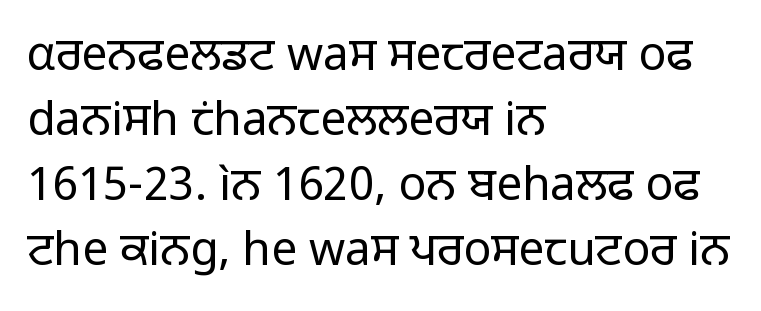
The image shows 46 px regular-weight sans-serif type, upright; set left-aligned, normal line spacing (1.41x), normal letter spacing, not underlined; low stroke contrast and a medium x-height.
